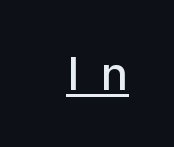
The image shows 45 px semibold sans-serif type, upright; set unusually wide letter spacing (+0.5 em), underlined; low stroke contrast and a medium x-height.
